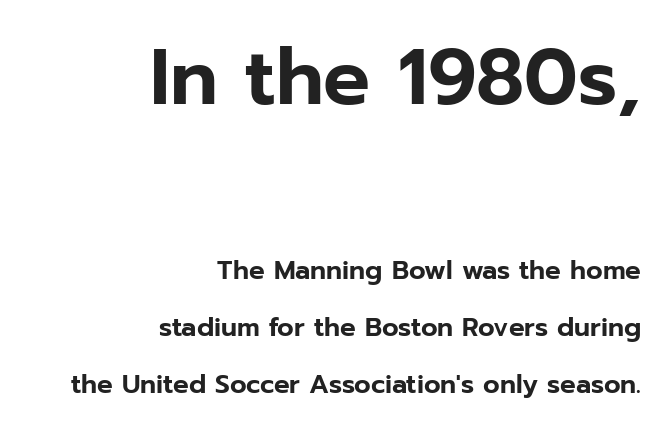
Q: Is the text italic (slanted)? A: No, it is upright.
Q: Is the typeface a serif or a sans-serif typeface? A: Sans-serif.
Q: Is the text underlined? A: No.
Q: How is the paragraph aligned? A: Right-aligned.
Q: Is the spacing between letters normal or unusually wide? A: Normal.
Q: Is the spacing between lines tight, normal or loose? A: Loose.
Q: Which block of text is set in a larger size, the first (top) or the second (bottom)? A: The first (top) one.
Q: Width (condensed, normal, or wide)? A: Normal.
Q: Stroke contrast? A: Low.
Q: x-height? A: Medium.
Q: Monospaced? A: No.
